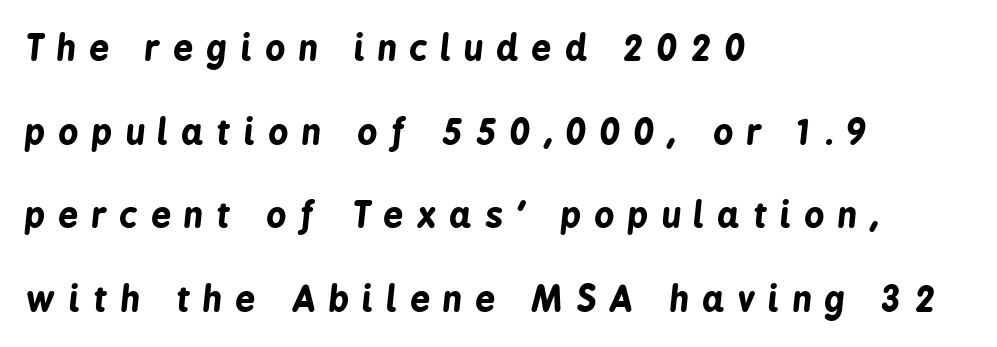
Q: Is the text bold? A: Yes.
Q: Is the text italic (slanted)? A: Yes, it leans right by about 6 degrees.
Q: Is the text underlined? A: No.
Q: How is the paragraph aligned? A: Left-aligned.
Q: Is the spacing between letters normal or unusually wide? A: Unusually wide.
Q: Is the spacing between lines tight, normal or loose? A: Loose.
Q: Width (condensed, normal, or wide)? A: Condensed.
Q: Stroke contrast? A: Low.
Q: x-height? A: Medium.
Q: Monospaced? A: No.
